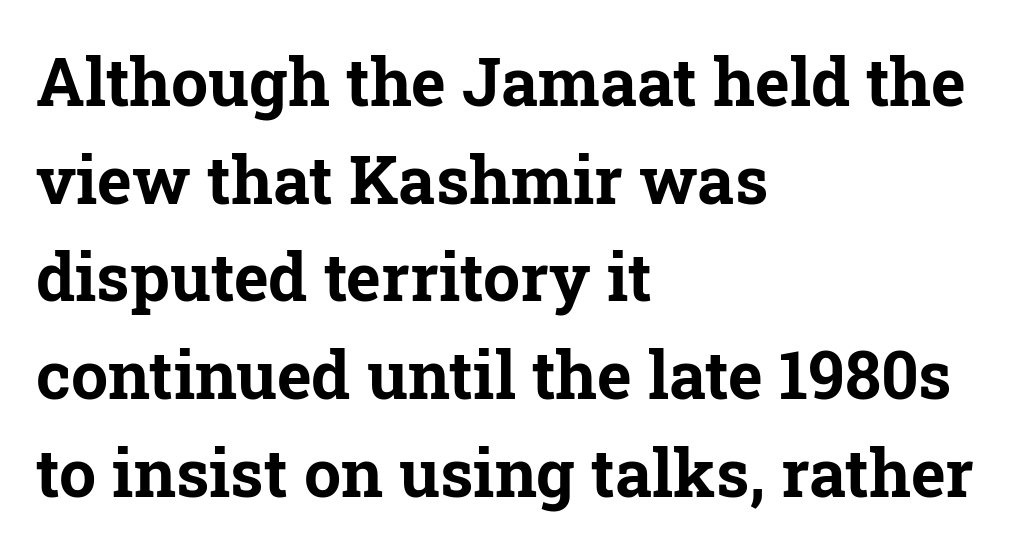
The image shows 66 px bold serif type, upright; set left-aligned, normal line spacing (1.48x), normal letter spacing, not underlined; low stroke contrast and a medium x-height.
